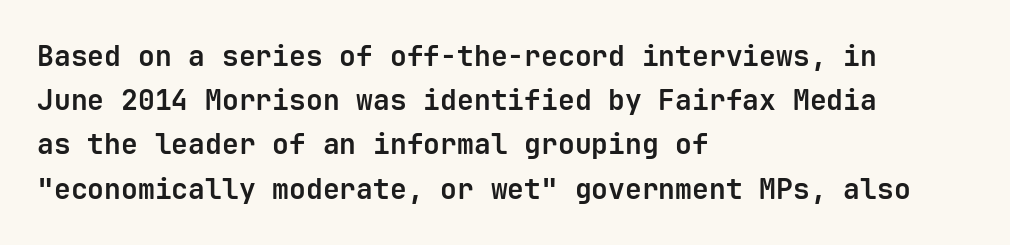
This rendering features lettering with no underline. A normal amount of white space separates one row of letters from the next. A student would call this left alignment; a typographer would say flush left, rag right. This sample uses an upright cut, with every glyph sitting square on the baseline.
